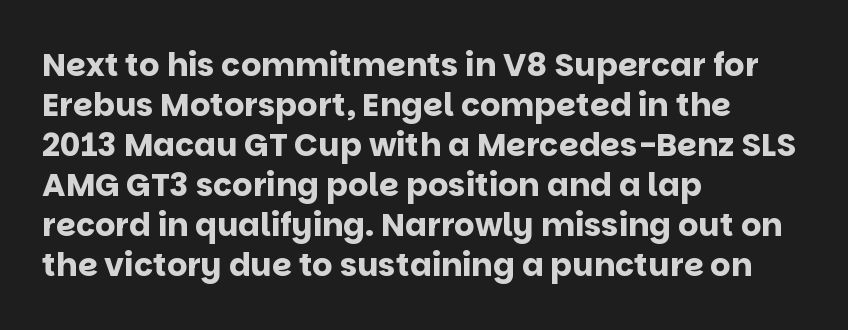
It's the straight-up-and-down kind of type. Letters rest on an invisible, unmarked baseline. Note: no serifs on the glyphs. These lines are rendered in a variable-pitch font.
